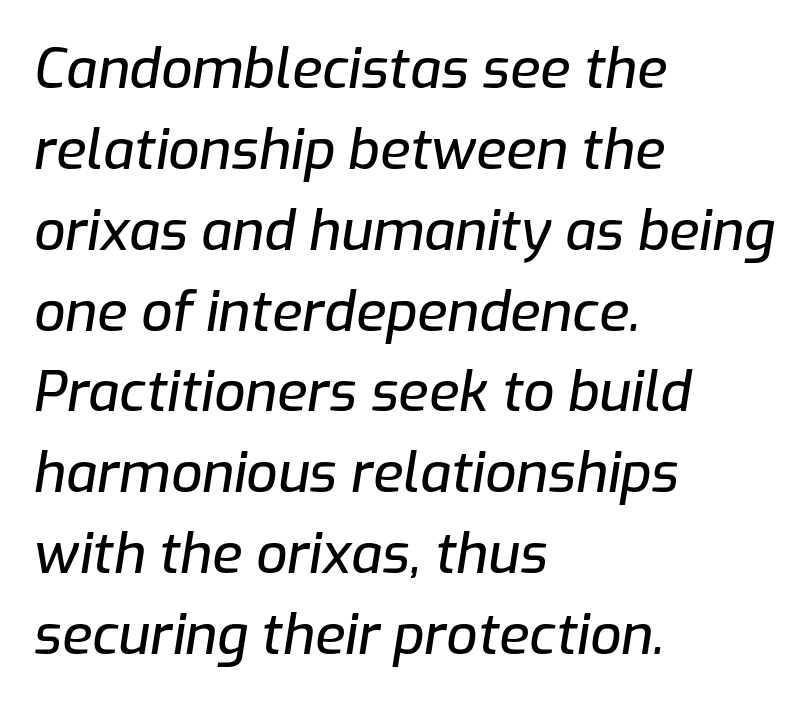
Leading: standard. Clear beneath every line of the passage. Does the copy run flush right? No — it runs flush left. Letter spacing: default.
